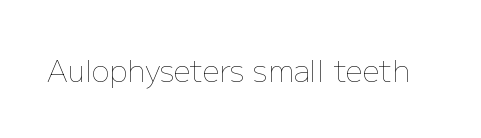
{"italic": "no", "bold": "no", "weight": "thin", "width": "normal", "stroke_contrast": "low", "x_height": "medium", "monospaced": "no", "underline": "no", "letter_spacing": "normal", "letter_spacing_em": 0.0, "glyph_px": 30}
